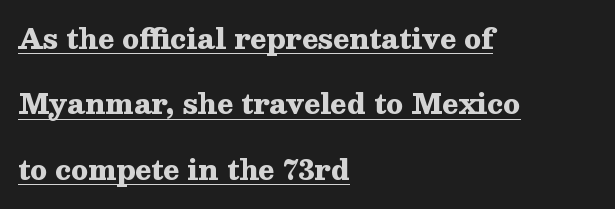
{"italic": "no", "bold": "yes", "underline": "yes", "align": "left", "line_spacing": "loose", "line_spacing_ratio": 2.42, "letter_spacing": "normal", "letter_spacing_em": 0.0, "glyph_px": 27}
